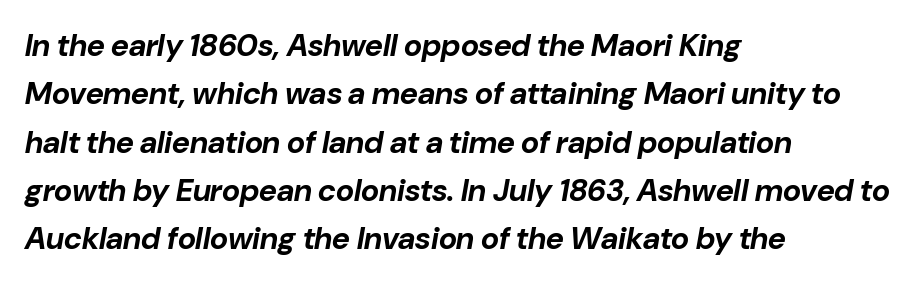
{"italic": "yes", "lean": "right", "slant_degrees": 10, "bold": "yes", "weight": "bold", "width": "normal", "stroke_contrast": "low", "x_height": "medium", "monospaced": "no", "underline": "no", "align": "left", "line_spacing": "normal", "line_spacing_ratio": 1.56, "letter_spacing": "normal", "letter_spacing_em": 0.0, "glyph_px": 31}
